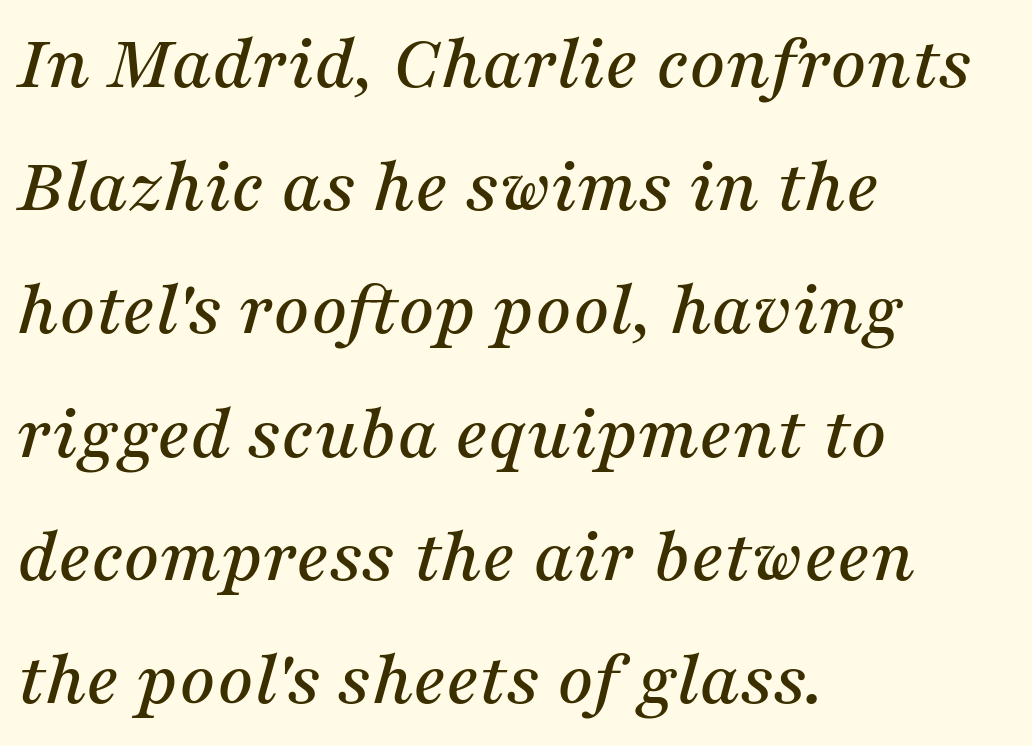
Q: Is the text italic (slanted)? A: Yes, it leans right by about 16 degrees.
Q: Is the typeface a serif or a sans-serif typeface? A: Serif.
Q: Is the text underlined? A: No.
Q: How is the paragraph aligned? A: Left-aligned.
Q: Is the spacing between letters normal or unusually wide? A: Normal.
Q: Is the spacing between lines tight, normal or loose? A: Normal.
Q: Width (condensed, normal, or wide)? A: Normal.
Q: Stroke contrast? A: Medium.
Q: x-height? A: Medium.
Q: Monospaced? A: No.
